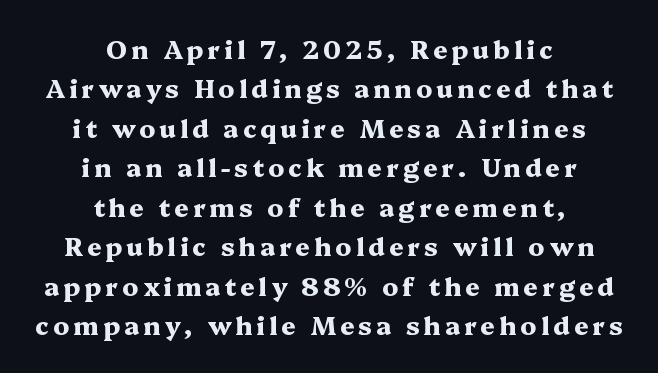
The image shows 25 px bold type, upright; set centered, normal line spacing (1.58x), not underlined.
